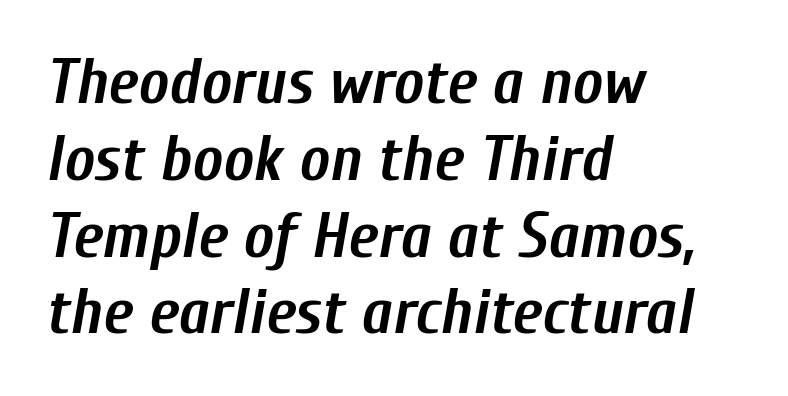
The image shows 64 px semibold, condensed type, italic (leaning right); set left-aligned, line spacing 1.2x, normal letter spacing, not underlined; low stroke contrast and a medium x-height.
